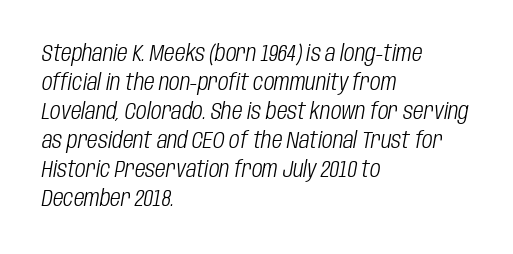
Q: Is the text bold? A: No.
Q: Is the text italic (slanted)? A: Yes, it leans right by about 10 degrees.
Q: Is the text underlined? A: No.
Q: How is the paragraph aligned? A: Left-aligned.
Q: Is the spacing between letters normal or unusually wide? A: Normal.
Q: Is the spacing between lines tight, normal or loose? A: Normal.
